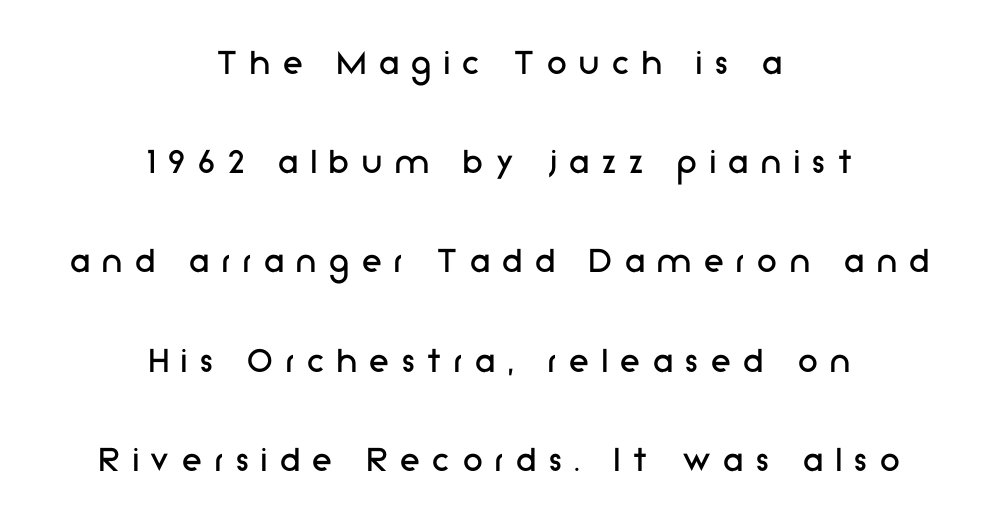
Q: Is the text bold? A: No.
Q: Is the text italic (slanted)? A: No, it is upright.
Q: Is the typeface a serif or a sans-serif typeface? A: Sans-serif.
Q: Is the text underlined? A: No.
Q: How is the paragraph aligned? A: Centered.
Q: Is the spacing between letters normal or unusually wide? A: Unusually wide.
Q: Is the spacing between lines tight, normal or loose? A: Loose.
Q: Width (condensed, normal, or wide)? A: Normal.
Q: Stroke contrast? A: Low.
Q: x-height? A: Medium.
Q: Monospaced? A: No.
